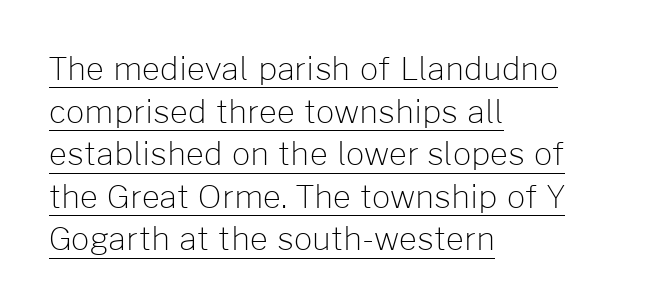
{"serif": "no", "italic": "no", "bold": "no", "weight": "light", "width": "normal", "stroke_contrast": "low", "x_height": "medium", "monospaced": "no", "underline": "yes", "align": "left", "line_spacing": "normal", "line_spacing_ratio": 1.33, "letter_spacing": "normal", "letter_spacing_em": 0.0, "glyph_px": 32}
